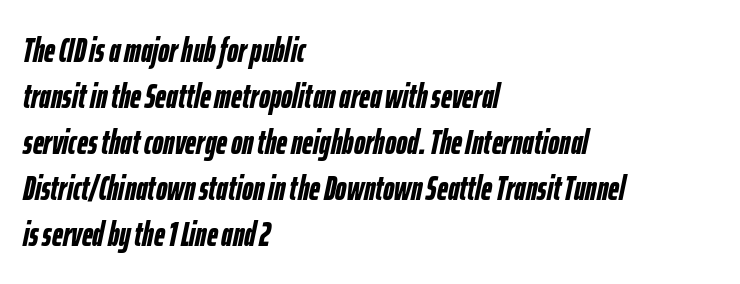
Q: Is the text bold? A: Yes.
Q: Is the text italic (slanted)? A: Yes, it leans right by about 12 degrees.
Q: Is the text underlined? A: No.
Q: How is the paragraph aligned? A: Left-aligned.
Q: Is the spacing between letters normal or unusually wide? A: Normal.
Q: Is the spacing between lines tight, normal or loose? A: Normal.
Q: Width (condensed, normal, or wide)? A: Condensed.
Q: Stroke contrast? A: Low.
Q: x-height? A: Medium.
Q: Monospaced? A: No.
